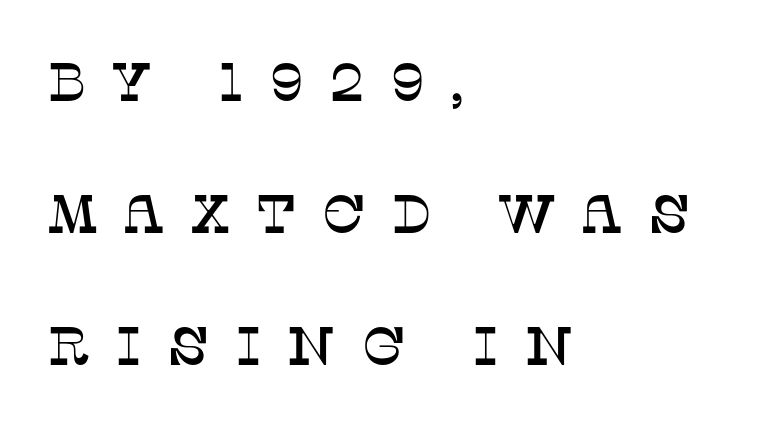
Q: Is the text italic (slanted)? A: No, it is upright.
Q: Is the typeface a serif or a sans-serif typeface? A: Serif.
Q: Is the text underlined? A: No.
Q: How is the paragraph aligned? A: Left-aligned.
Q: Is the spacing between letters normal or unusually wide? A: Unusually wide.
Q: Is the spacing between lines tight, normal or loose? A: Loose.
Q: Width (condensed, normal, or wide)? A: Normal.
Q: Stroke contrast? A: Low.
Q: x-height? A: Large.
Q: Monospaced? A: No.
